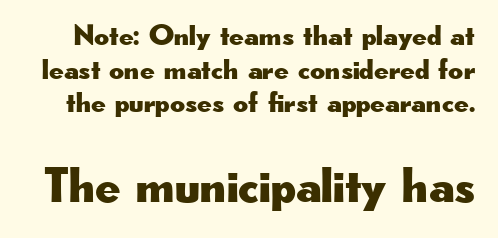
Q: Is the text italic (slanted)? A: No, it is upright.
Q: Is the typeface a serif or a sans-serif typeface? A: Sans-serif.
Q: Is the text underlined? A: No.
Q: Is the spacing between letters normal or unusually wide? A: Normal.
Q: Which block of text is set in a larger size, the first (top) or the second (bottom)? A: The second (bottom) one.
Q: Width (condensed, normal, or wide)? A: Wide.
Q: Stroke contrast? A: Low.
Q: x-height? A: Small.
Q: Monospaced? A: No.
